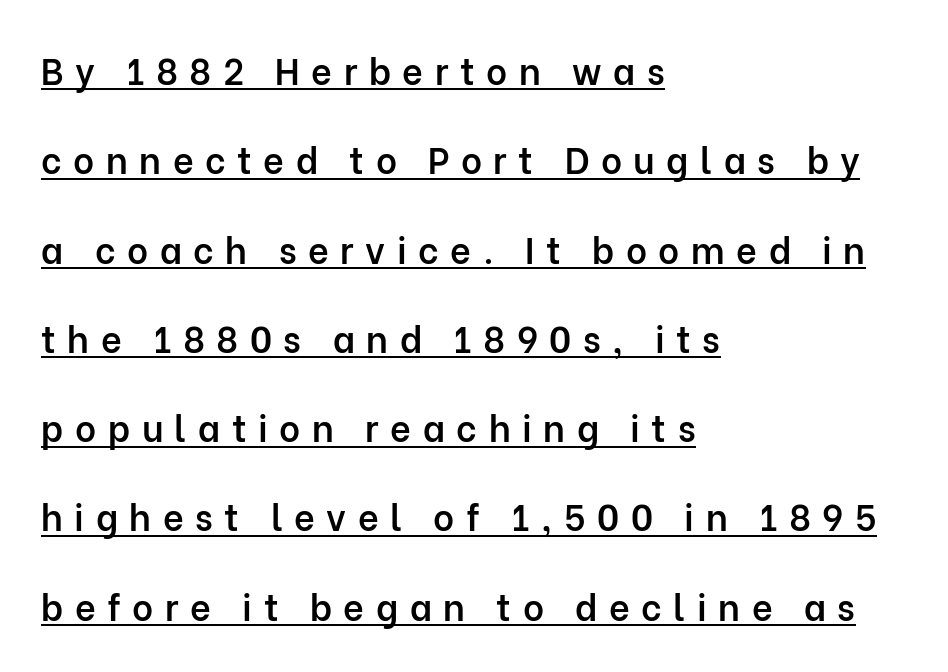
The image shows 36 px semibold sans-serif type, upright; set left-aligned, loose line spacing (2.48x), unusually wide letter spacing (+0.32 em), underlined; low stroke contrast and a medium x-height.
